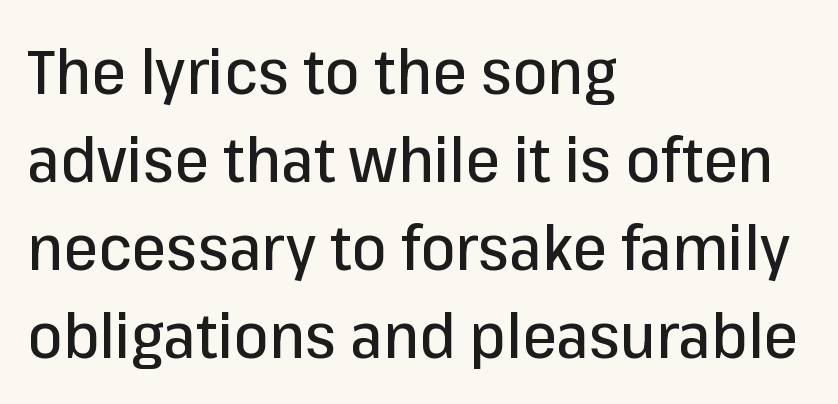
{"serif": "no", "italic": "no", "width": "normal", "stroke_contrast": "low", "x_height": "medium", "monospaced": "no", "underline": "no", "align": "left", "line_spacing": "normal", "line_spacing_ratio": 1.42, "letter_spacing": "normal", "letter_spacing_em": 0.0, "glyph_px": 62}
